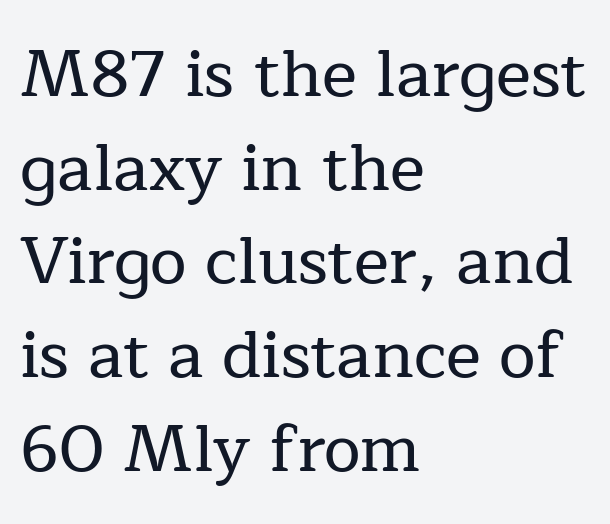
Q: Is the text italic (slanted)? A: No, it is upright.
Q: Is the typeface a serif or a sans-serif typeface? A: Serif.
Q: Is the text underlined? A: No.
Q: How is the paragraph aligned? A: Left-aligned.
Q: Is the spacing between letters normal or unusually wide? A: Normal.
Q: Is the spacing between lines tight, normal or loose? A: Normal.
Q: Width (condensed, normal, or wide)? A: Normal.
Q: Stroke contrast? A: Low.
Q: x-height? A: Medium.
Q: Monospaced? A: No.
